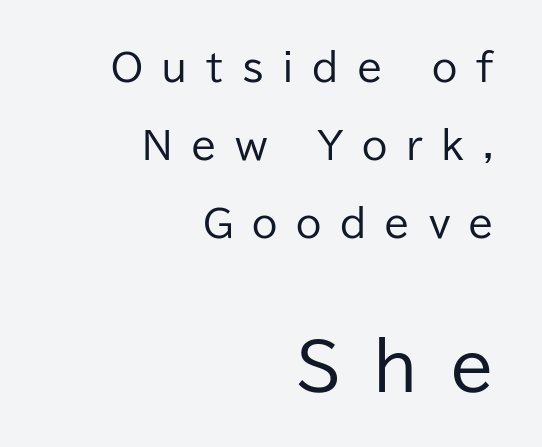
{"serif": "no", "italic": "no", "bold": "no", "weight": "regular", "width": "normal", "stroke_contrast": "low", "x_height": "medium", "monospaced": "no", "underline": "no", "align": "right", "line_spacing": "loose", "line_spacing_ratio": 2.11, "letter_spacing": "wide", "letter_spacing_em": 0.5, "larger_block": "second", "size_ratio": 1.73, "glyph_px": 64}
